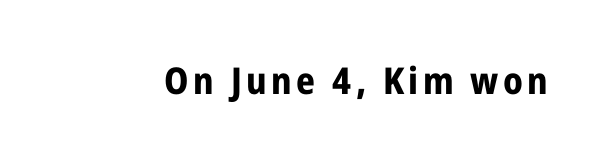
{"serif": "no", "italic": "no", "bold": "yes", "weight": "bold", "width": "condensed", "stroke_contrast": "low", "x_height": "medium", "monospaced": "no", "underline": "no", "glyph_px": 37}
